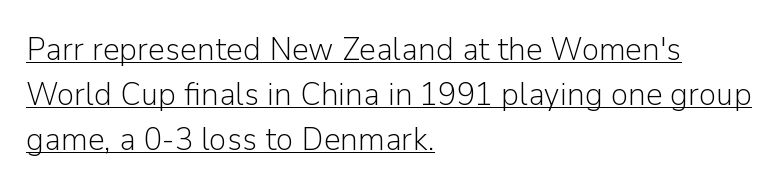
The image shows 33 px light sans-serif type, upright; set left-aligned, normal line spacing (1.36x), normal letter spacing, underlined; low stroke contrast and a medium x-height.
